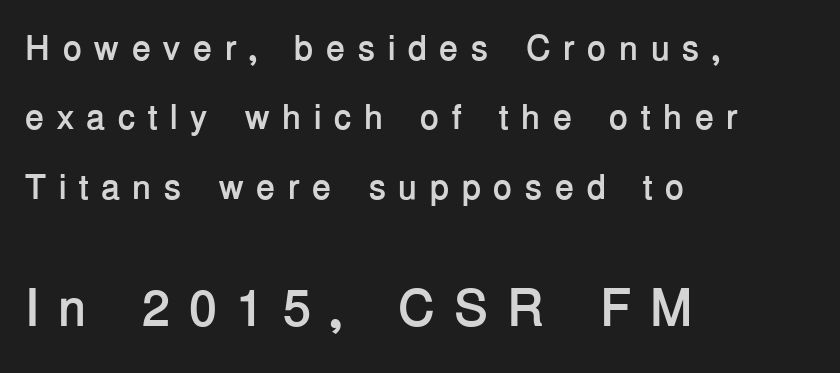
The image shows 52 px semibold sans-serif type, upright; set left-aligned, loose line spacing (1.98x), unusually wide letter spacing (+0.35 em), not underlined; the second (bottom) block is 1.49x larger; low stroke contrast and a medium x-height.
